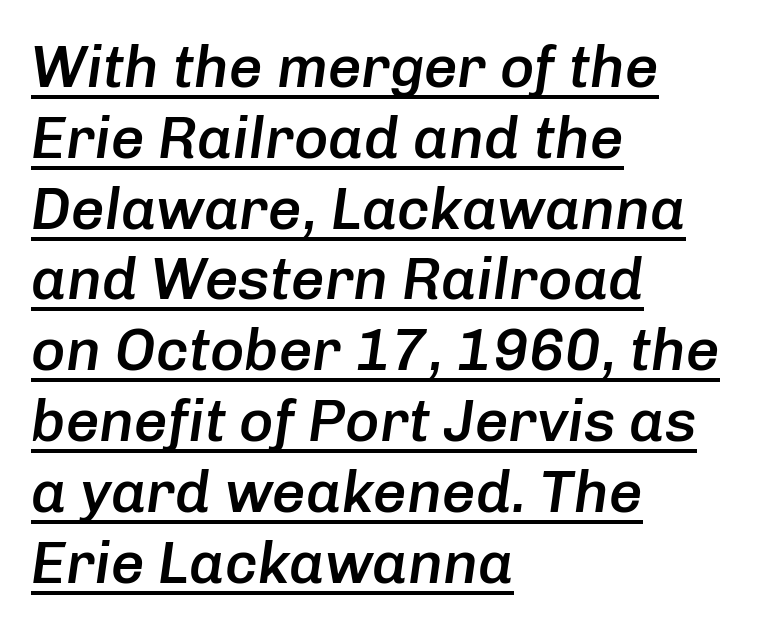
The image shows 59 px semibold type, italic (leaning right); set left-aligned, line spacing 1.2x, normal letter spacing, underlined; low stroke contrast and a medium x-height.
